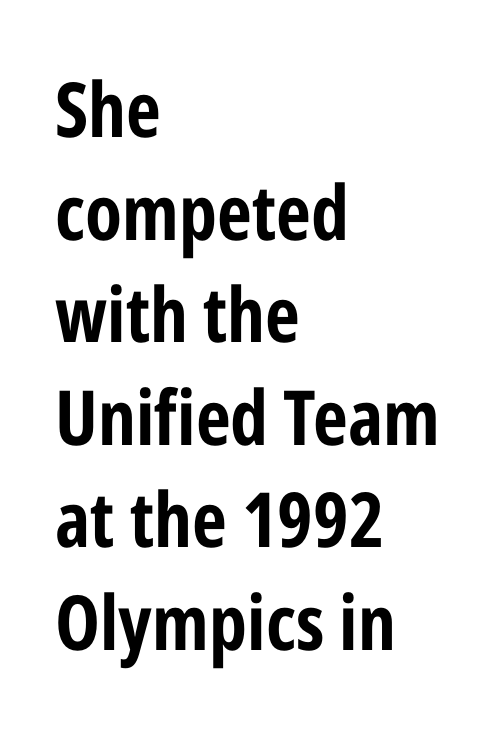
{"serif": "no", "italic": "no", "bold": "yes", "weight": "bold", "width": "condensed", "stroke_contrast": "low", "x_height": "medium", "monospaced": "no", "underline": "no", "align": "left", "line_spacing": "normal", "line_spacing_ratio": 1.35, "letter_spacing": "normal", "letter_spacing_em": 0.0, "glyph_px": 76}
